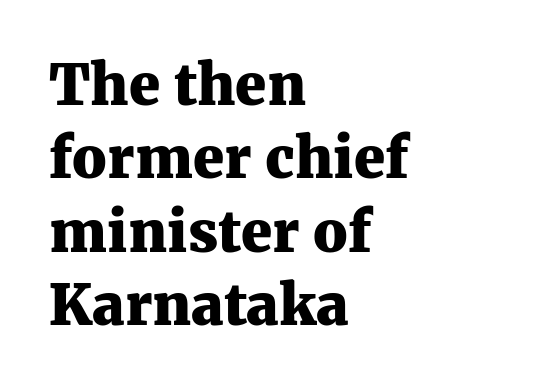
{"serif": "yes", "italic": "no", "bold": "yes", "weight": "heavy", "width": "normal", "stroke_contrast": "medium", "x_height": "medium", "monospaced": "no", "underline": "no", "align": "left", "line_spacing": "normal", "line_spacing_ratio": 1.31, "letter_spacing": "normal", "letter_spacing_em": 0.0, "glyph_px": 56}
